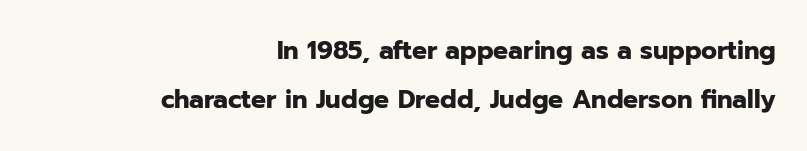
The image shows 25 px bold type, upright; set right-aligned, loose line spacing (1.98x), normal letter spacing, not underlined.
